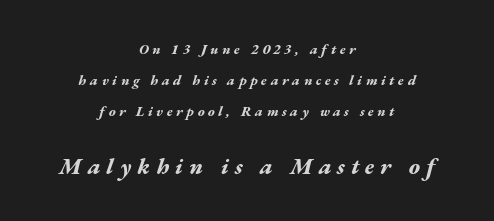
The image shows 23 px bold type, italic (leaning right); set centered, loose line spacing (2.21x), unusually wide letter spacing (+0.26 em), not underlined; the second (bottom) block is 1.64x larger.
